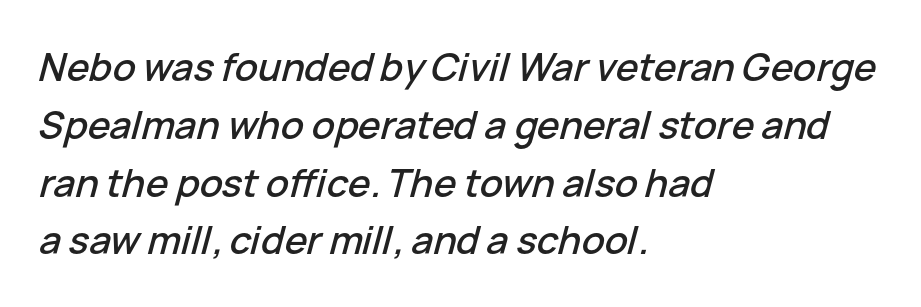
The space between consecutive lines is moderate. The paragraph shown leans on its left margin. Italic: yes, the glyphs are oblique. The horizontal fit of the characters is conventional and even. Here the designer chose a conventional face with non-uniform glyph widths.
